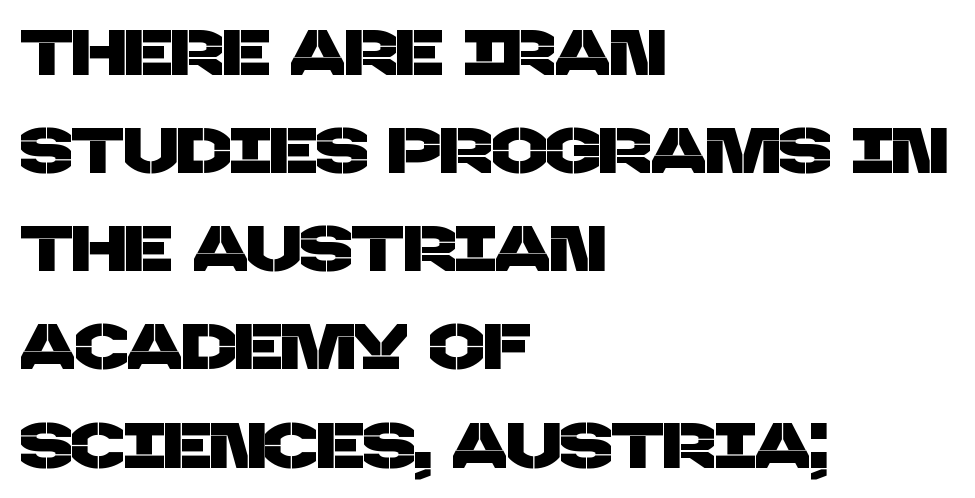
Q: Is the typeface a serif or a sans-serif typeface? A: Sans-serif.
Q: Is the text underlined? A: No.
Q: How is the paragraph aligned? A: Left-aligned.
Q: Is the spacing between letters normal or unusually wide? A: Normal.
Q: Is the spacing between lines tight, normal or loose? A: Normal.
Q: Width (condensed, normal, or wide)? A: Normal.
Q: Stroke contrast? A: Low.
Q: x-height? A: Large.
Q: Monospaced? A: No.
